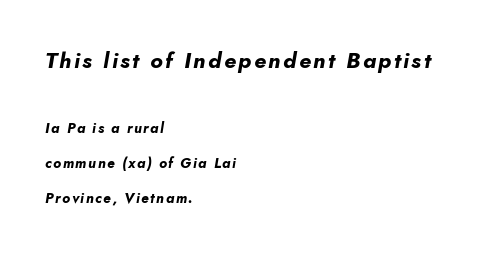
{"italic": "yes", "lean": "right", "slant_degrees": 10, "bold": "yes", "underline": "no", "align": "left", "line_spacing": "loose", "line_spacing_ratio": 2.5, "larger_block": "first", "size_ratio": 1.57, "glyph_px": 22}
